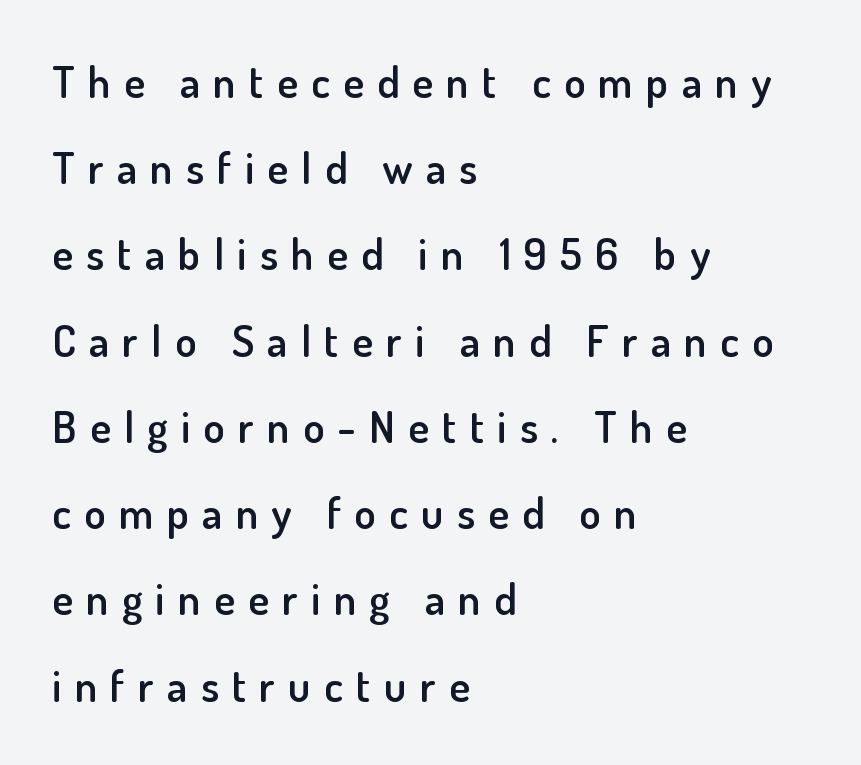
Q: Is the text bold? A: Semi-bold.
Q: Is the text italic (slanted)? A: No, it is upright.
Q: Is the typeface a serif or a sans-serif typeface? A: Sans-serif.
Q: Is the text underlined? A: No.
Q: How is the paragraph aligned? A: Left-aligned.
Q: Is the spacing between letters normal or unusually wide? A: Unusually wide.
Q: Is the spacing between lines tight, normal or loose? A: Loose.
Q: Width (condensed, normal, or wide)? A: Normal.
Q: Stroke contrast? A: Low.
Q: x-height? A: Small.
Q: Monospaced? A: No.
